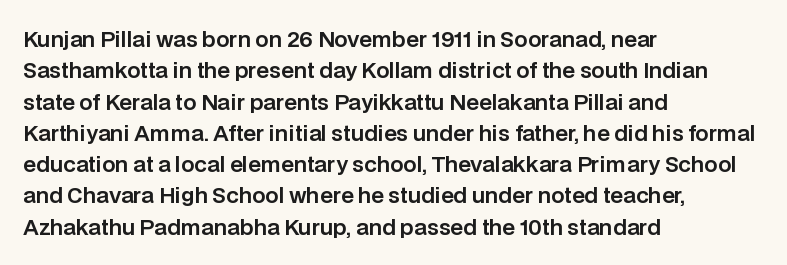
Q: Is the text italic (slanted)? A: No, it is upright.
Q: Is the text underlined? A: No.
Q: How is the paragraph aligned? A: Left-aligned.
Q: Is the spacing between letters normal or unusually wide? A: Normal.
Q: Is the spacing between lines tight, normal or loose? A: Normal.
